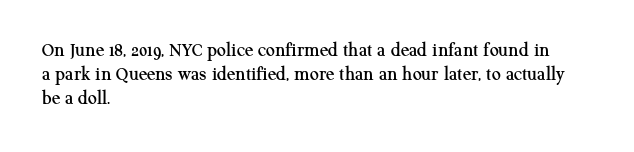
If you drew a line through each stem, it would be perfectly vertical. The line texture is even and compact thanks to regular tracking. Which margin do the lines hug? The left one — the right edge is uneven. Letters rest on an invisible, unmarked baseline.
